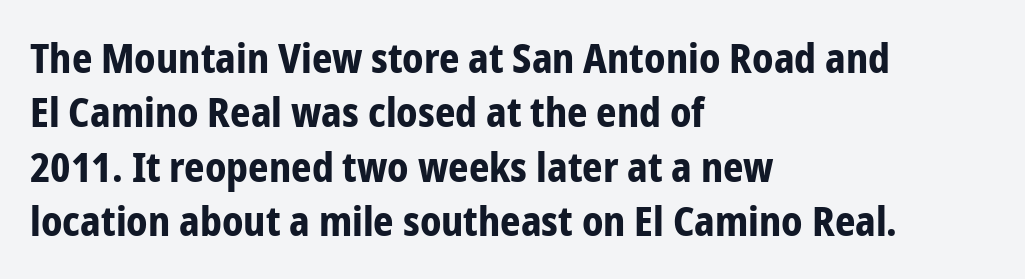
{"serif": "no", "italic": "no", "bold": "yes", "weight": "bold", "width": "condensed", "stroke_contrast": "low", "x_height": "medium", "monospaced": "no", "underline": "no", "align": "left", "line_spacing": "normal", "line_spacing_ratio": 1.36, "letter_spacing": "normal", "letter_spacing_em": 0.0, "glyph_px": 40}
